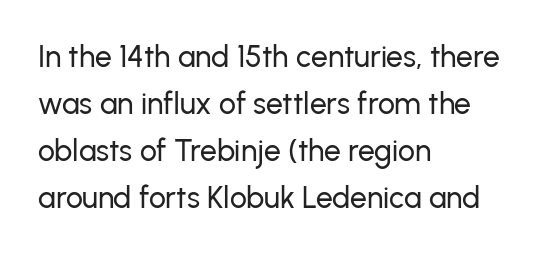
{"serif": "no", "italic": "no", "width": "normal", "stroke_contrast": "low", "x_height": "medium", "monospaced": "no", "underline": "no", "align": "left", "line_spacing": "normal", "line_spacing_ratio": 1.57, "letter_spacing": "normal", "letter_spacing_em": 0.0, "glyph_px": 30}
